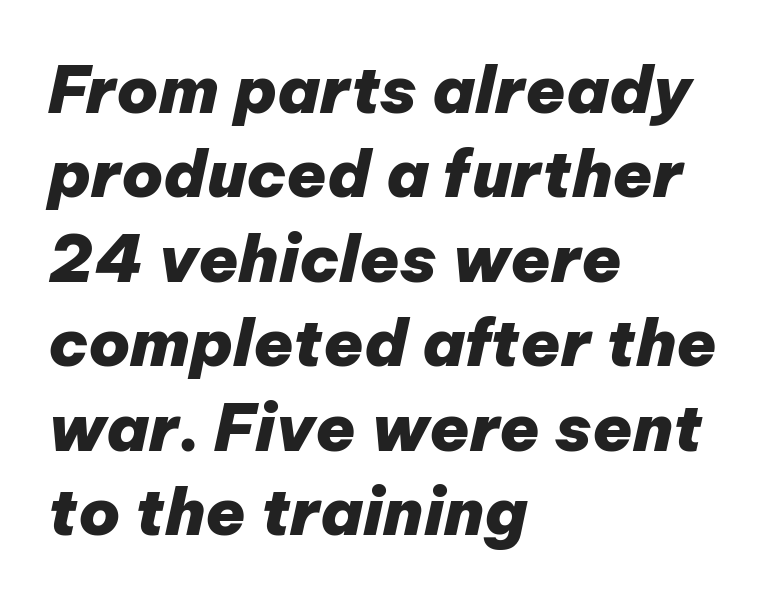
Q: Is the text bold? A: Yes.
Q: Is the text italic (slanted)? A: Yes, it leans right by about 12 degrees.
Q: Is the text underlined? A: No.
Q: How is the paragraph aligned? A: Left-aligned.
Q: Is the spacing between letters normal or unusually wide? A: Normal.
Q: Is the spacing between lines tight, normal or loose? A: Normal.
Q: Width (condensed, normal, or wide)? A: Normal.
Q: Stroke contrast? A: Low.
Q: x-height? A: Medium.
Q: Monospaced? A: No.
